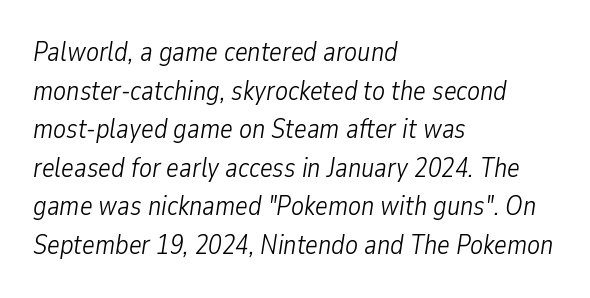
The image shows 27 px text type, italic (leaning right); set left-aligned, normal line spacing (1.43x), normal letter spacing, not underlined.
